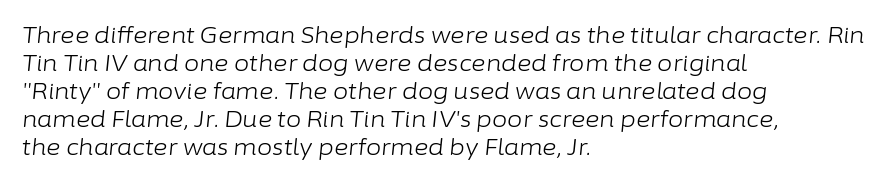
Q: Is the text bold? A: No.
Q: Is the text italic (slanted)? A: Yes, it leans right by about 6 degrees.
Q: Is the text underlined? A: No.
Q: How is the paragraph aligned? A: Left-aligned.
Q: Is the spacing between letters normal or unusually wide? A: Normal.
Q: Is the spacing between lines tight, normal or loose? A: Normal.
